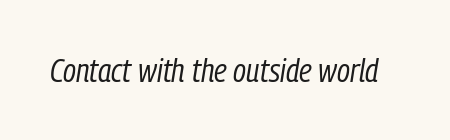
The image shows 33 px regular-weight, condensed type, italic (leaning right); set normal letter spacing, not underlined; low stroke contrast and a medium x-height.
